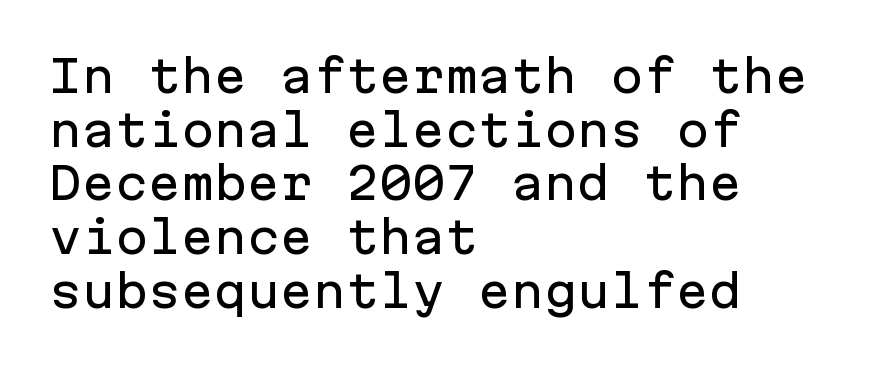
Q: Is the text italic (slanted)? A: No, it is upright.
Q: Is the typeface a serif or a sans-serif typeface? A: Sans-serif.
Q: Is the text underlined? A: No.
Q: How is the paragraph aligned? A: Left-aligned.
Q: Is the spacing between letters normal or unusually wide? A: Normal.
Q: Width (condensed, normal, or wide)? A: Normal.
Q: Stroke contrast? A: Low.
Q: x-height? A: Medium.
Q: Monospaced? A: Yes.
